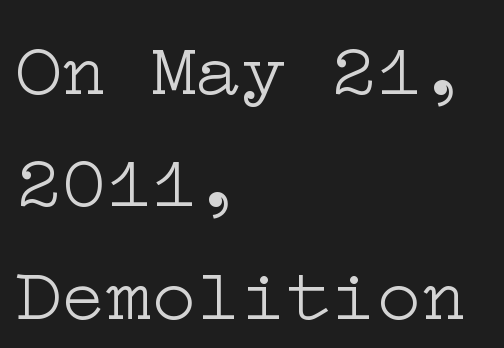
{"serif": "yes", "italic": "no", "bold": "no", "weight": "light", "width": "wide", "stroke_contrast": "low", "x_height": "medium", "underline": "no", "align": "left", "line_spacing": "normal", "line_spacing_ratio": 1.5, "letter_spacing": "normal", "letter_spacing_em": 0.0, "glyph_px": 75}
